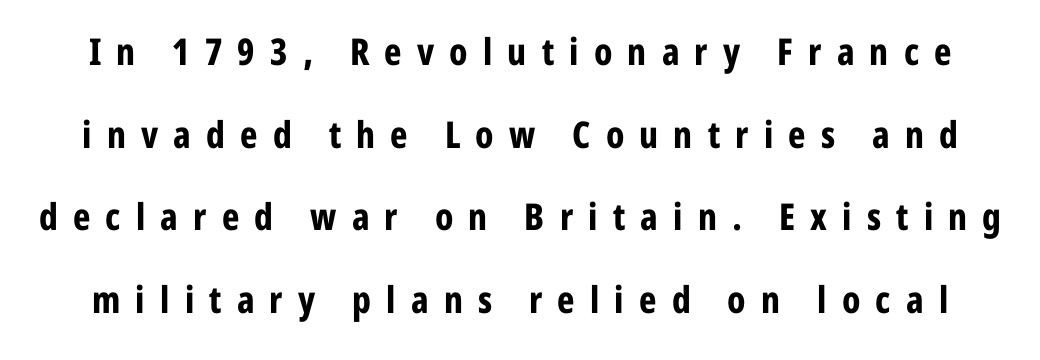
Q: Is the text bold? A: Yes.
Q: Is the text italic (slanted)? A: No, it is upright.
Q: Is the typeface a serif or a sans-serif typeface? A: Sans-serif.
Q: Is the text underlined? A: No.
Q: Is the spacing between letters normal or unusually wide? A: Unusually wide.
Q: Is the spacing between lines tight, normal or loose? A: Loose.
Q: Width (condensed, normal, or wide)? A: Condensed.
Q: Stroke contrast? A: Low.
Q: x-height? A: Medium.
Q: Monospaced? A: No.
